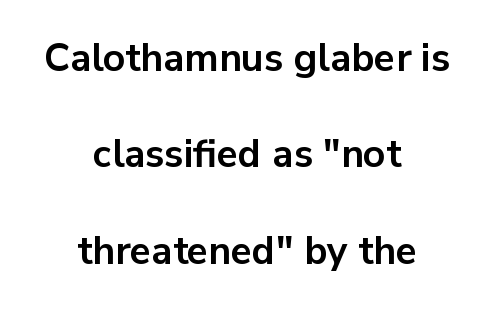
The image shows 39 px bold sans-serif type, upright; set centered, loose line spacing (2.47x), normal letter spacing, not underlined; low stroke contrast and a medium x-height.
